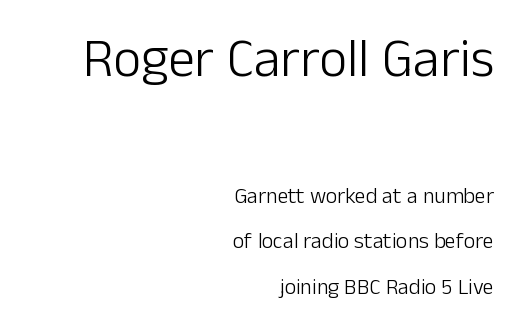
{"serif": "no", "italic": "no", "bold": "no", "weight": "light", "width": "normal", "stroke_contrast": "low", "x_height": "medium", "monospaced": "no", "underline": "no", "align": "right", "line_spacing": "loose", "line_spacing_ratio": 2.08, "letter_spacing": "normal", "letter_spacing_em": 0.0, "larger_block": "first", "size_ratio": 2.45, "glyph_px": 54}
